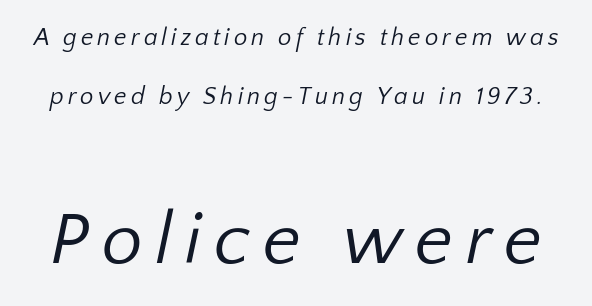
The image shows 73 px regular-weight sans-serif type; set loose line spacing (2.47x), not underlined; the second (bottom) block is 3.04x larger; low stroke contrast and a medium x-height.
